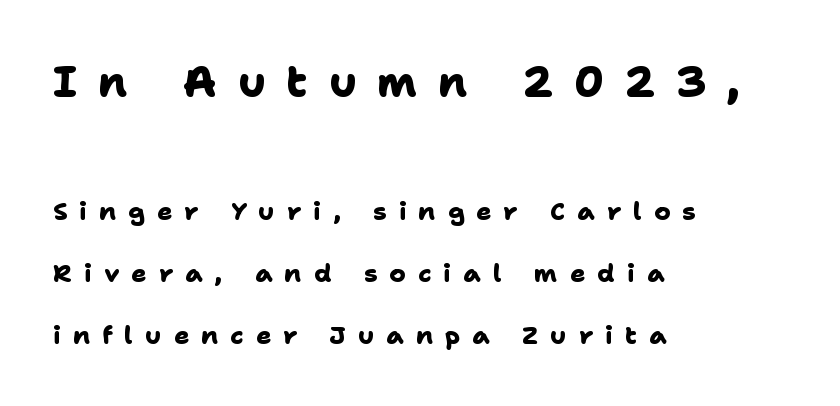
The image shows 43 px heavy sans-serif type; set left-aligned, loose line spacing (2.48x), unusually wide letter spacing (+0.48 em), not underlined; the first (top) block is 1.72x larger; low stroke contrast and a medium x-height.
